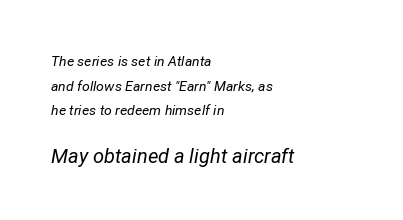
Has an underline been added? It has not. Does the copy run flush right? No — it runs flush left. It's the slanting kind of type. Visually, the bottom section dominates because its glyphs are scaled up.
